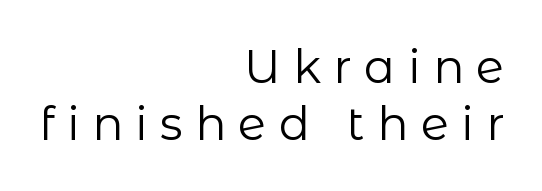
Does the copy run flush right? Yes — the right margin is perfectly even. What kind of face is this? One without serifs — a sans. Unmarked baselines from the first word to the last. Successive baselines arrive at the customary interval.
